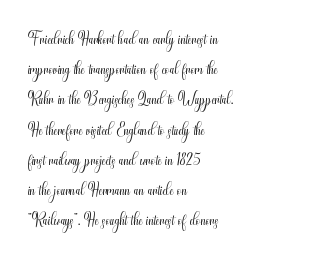
The image shows 24 px text type; set left-aligned, normal line spacing (1.26x), normal letter spacing, not underlined.
